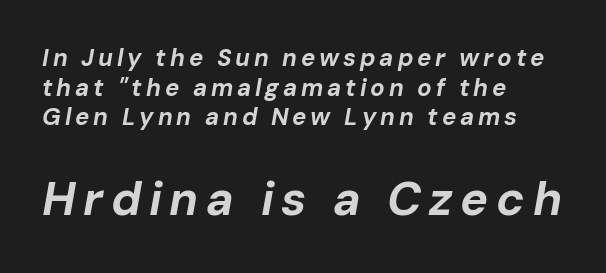
{"italic": "yes", "lean": "right", "slant_degrees": 10, "bold": "yes", "weight": "bold", "width": "normal", "stroke_contrast": "low", "x_height": "medium", "monospaced": "no", "underline": "no", "align": "left", "line_spacing_ratio": 1.23, "larger_block": "second", "size_ratio": 1.96, "glyph_px": 47}
